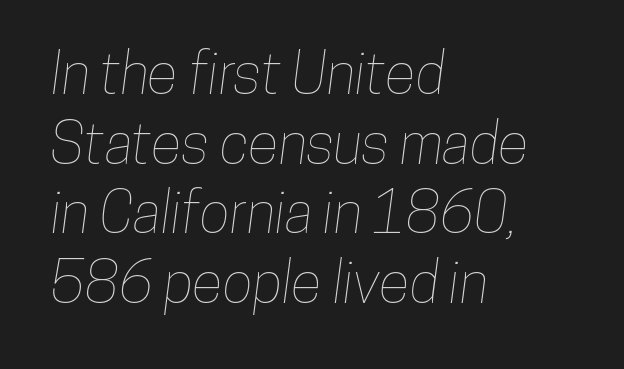
The image shows 57 px condensed type; set left-aligned, line spacing 1.22x, normal letter spacing, not underlined; low stroke contrast and a medium x-height.
